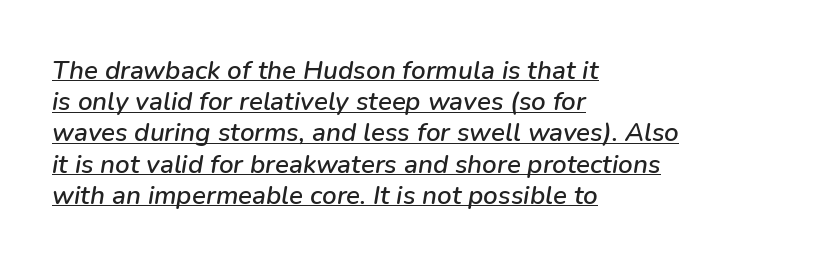
The image shows 26 px text type, italic (leaning right); set left-aligned, line spacing 1.2x, normal letter spacing, underlined.
